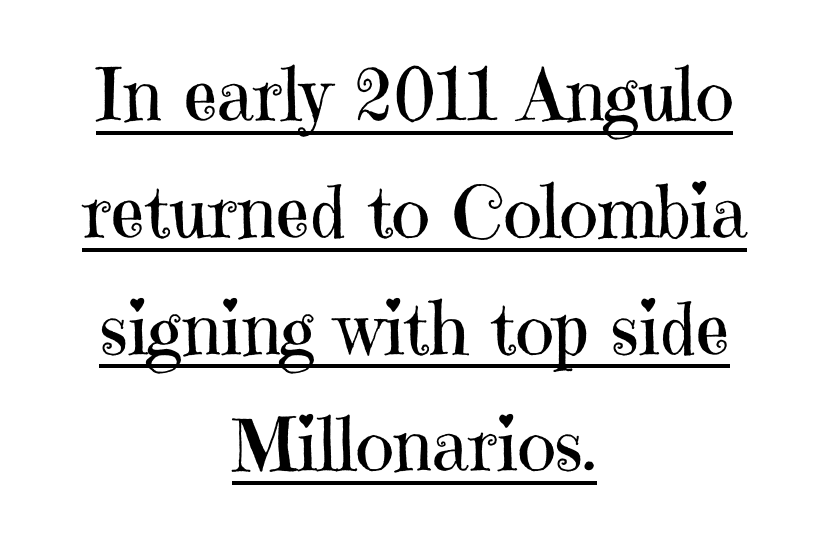
The image shows 73 px regular-weight serif type, upright; set centered, normal line spacing (1.6x), normal letter spacing, underlined; high stroke contrast and a medium x-height.
